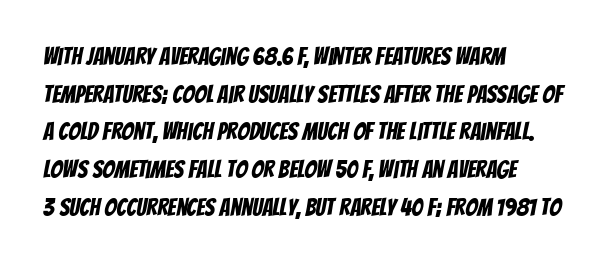
{"underline": "no", "align": "left", "line_spacing": "normal", "line_spacing_ratio": 1.57, "letter_spacing": "normal", "letter_spacing_em": 0.0, "glyph_px": 24}
